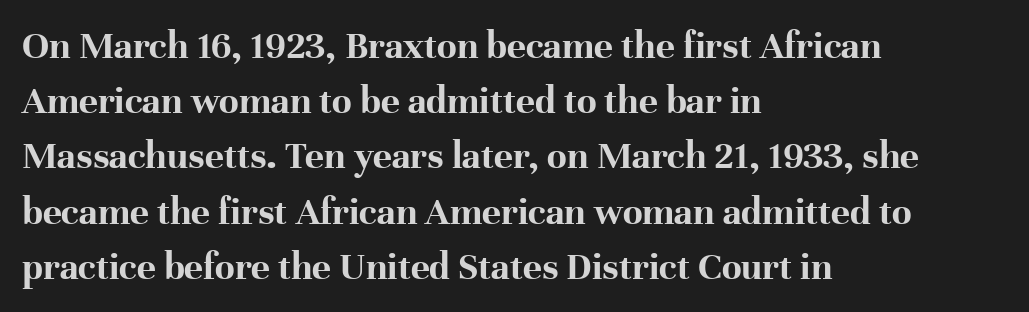
The lines sit at an ordinary, default distance from one another. Characters remain perfectly vertical along every line. Bold? Absolutely — the strokes are thick and heavy. Descender tails drop into unmarked territory. A typesetter would label this face a serif.
